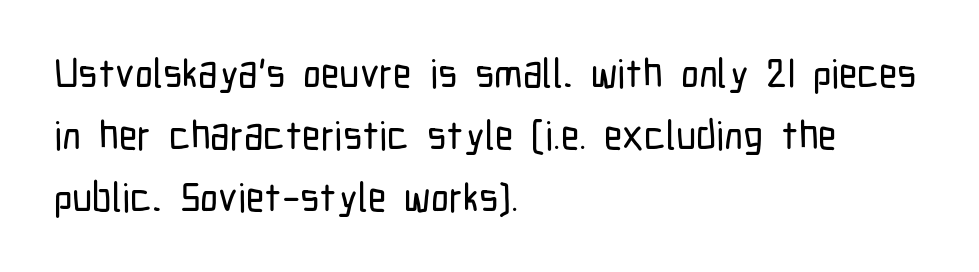
The rendering anchors every line to the left-hand side. Vertical spacing — default. The typography opts for an upright posture over an oblique one. Varying glyph widths throughout — classic text-font behaviour. Rule under the text: the space is simply empty.
